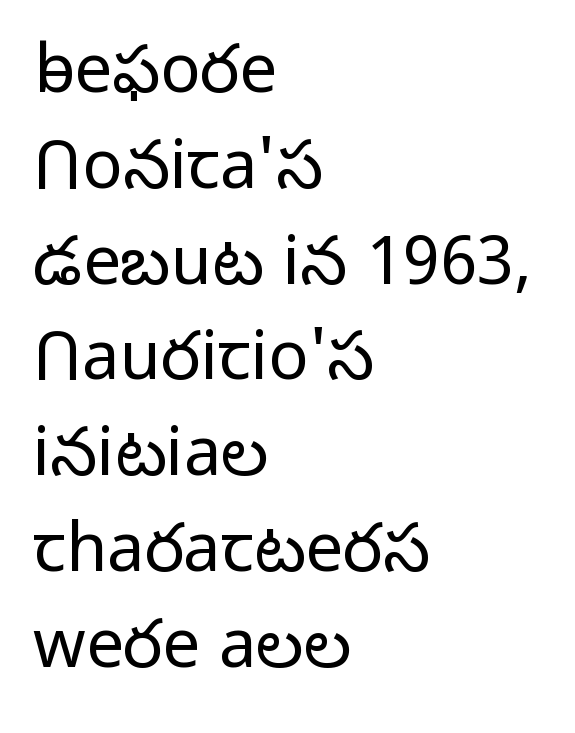
Q: Is the text bold? A: No.
Q: Is the text italic (slanted)? A: No, it is upright.
Q: Is the typeface a serif or a sans-serif typeface? A: Sans-serif.
Q: Is the text underlined? A: No.
Q: How is the paragraph aligned? A: Left-aligned.
Q: Is the spacing between letters normal or unusually wide? A: Normal.
Q: Is the spacing between lines tight, normal or loose? A: Normal.
Q: Width (condensed, normal, or wide)? A: Normal.
Q: Stroke contrast? A: Low.
Q: x-height? A: Medium.
Q: Monospaced? A: No.
